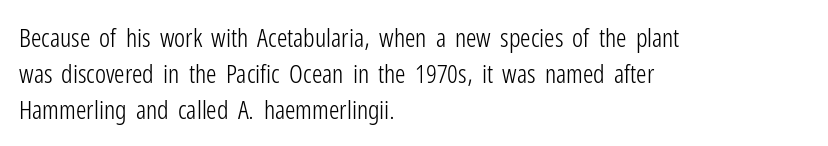
The characters are drawn with everyday or finer stroke widths. Line beginnings align vertically; line endings do not. Rule under the text: the space is simply empty. Words appear dense and cohesive because spacing is normal. Whoever set this chose a conventional vertical rhythm. Rendered with straight, roman letterforms.
